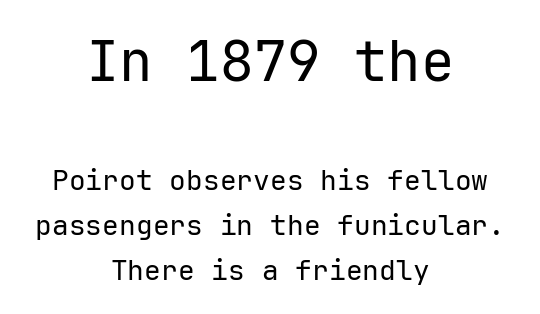
Q: Is the text bold? A: No.
Q: Is the text italic (slanted)? A: No, it is upright.
Q: Is the typeface a serif or a sans-serif typeface? A: Sans-serif.
Q: Is the text underlined? A: No.
Q: How is the paragraph aligned? A: Centered.
Q: Is the spacing between letters normal or unusually wide? A: Normal.
Q: Is the spacing between lines tight, normal or loose? A: Normal.
Q: Which block of text is set in a larger size, the first (top) or the second (bottom)? A: The first (top) one.
Q: Width (condensed, normal, or wide)? A: Normal.
Q: Stroke contrast? A: Low.
Q: x-height? A: Medium.
